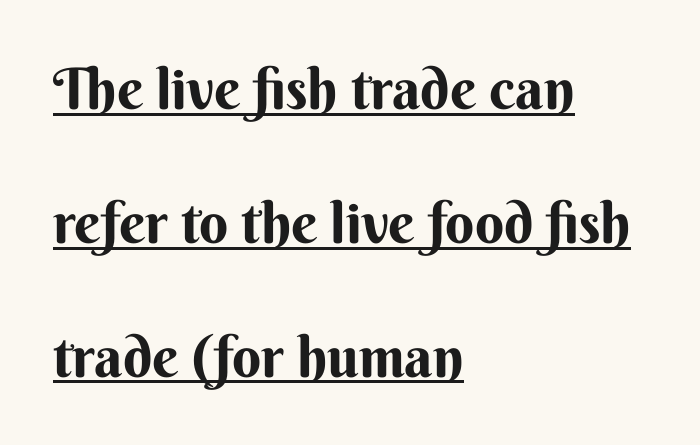
The image shows 57 px sans-serif type, upright; set left-aligned, loose line spacing (2.35x), normal letter spacing, underlined; medium stroke contrast and a small x-height.
